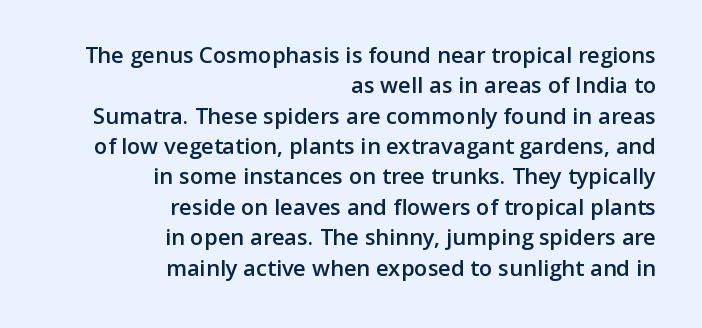
{"italic": "no", "bold": "semi", "underline": "no", "align": "right", "line_spacing": "normal", "line_spacing_ratio": 1.38, "letter_spacing": "normal", "letter_spacing_em": 0.0, "glyph_px": 22}
